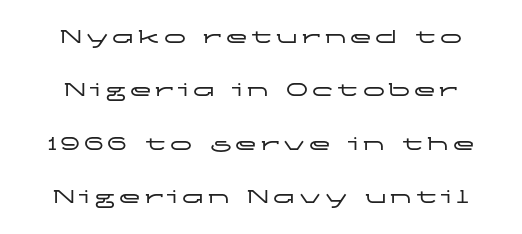
No italicization has been applied; the sample stays upright. Words float on clear page, feet unadorned. If you measured baseline to baseline, you'd find a long distance.
